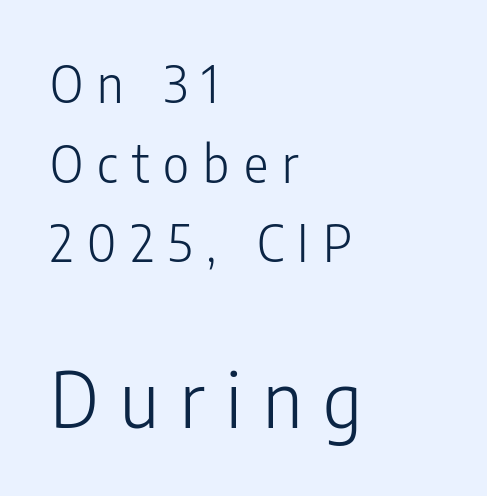
Q: Is the text bold? A: No.
Q: Is the text italic (slanted)? A: No, it is upright.
Q: Is the typeface a serif or a sans-serif typeface? A: Sans-serif.
Q: Is the text underlined? A: No.
Q: How is the paragraph aligned? A: Left-aligned.
Q: Is the spacing between letters normal or unusually wide? A: Unusually wide.
Q: Is the spacing between lines tight, normal or loose? A: Normal.
Q: Which block of text is set in a larger size, the first (top) or the second (bottom)? A: The second (bottom) one.
Q: Width (condensed, normal, or wide)? A: Condensed.
Q: Stroke contrast? A: Low.
Q: x-height? A: Medium.
Q: Monospaced? A: No.
